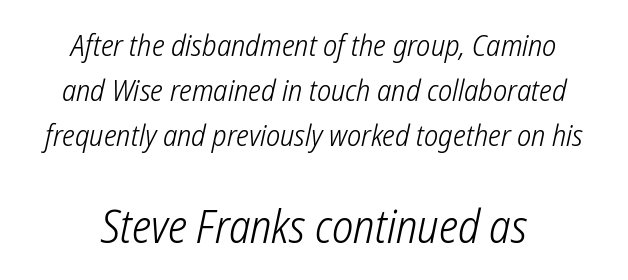
{"serif": "no", "bold": "no", "weight": "light", "width": "condensed", "stroke_contrast": "low", "x_height": "medium", "monospaced": "no", "underline": "no", "align": "center", "line_spacing": "normal", "line_spacing_ratio": 1.5, "letter_spacing": "normal", "letter_spacing_em": 0.0, "larger_block": "second", "size_ratio": 1.5, "glyph_px": 45}
